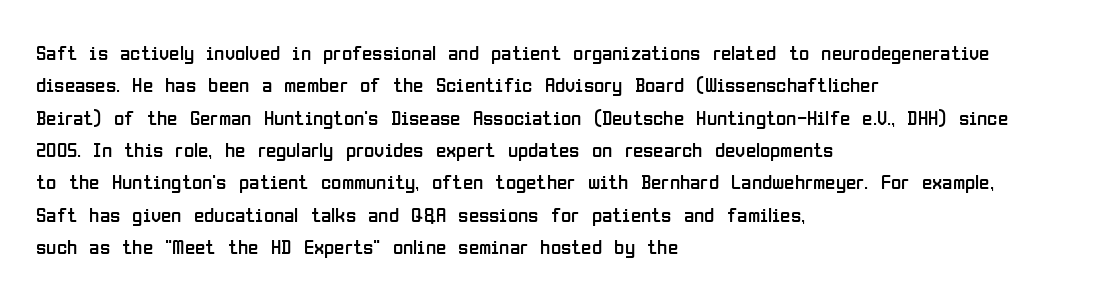
The image shows 21 px text type, upright; set left-aligned, normal line spacing (1.54x), normal letter spacing, not underlined.
